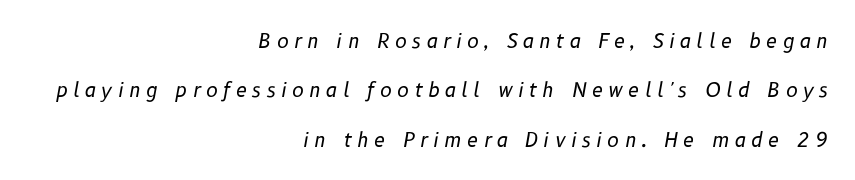
The image shows 20 px text type, italic (leaning right); set right-aligned, loose line spacing (2.47x), unusually wide letter spacing (+0.26 em), not underlined.
